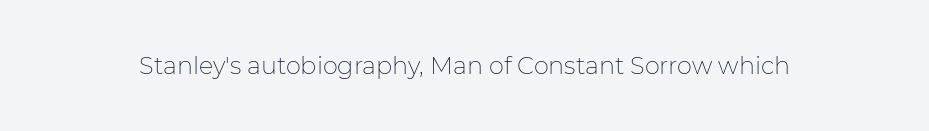
Q: Is the text bold? A: No.
Q: Is the text italic (slanted)? A: No, it is upright.
Q: Is the text underlined? A: No.
Q: Is the spacing between letters normal or unusually wide? A: Normal.
